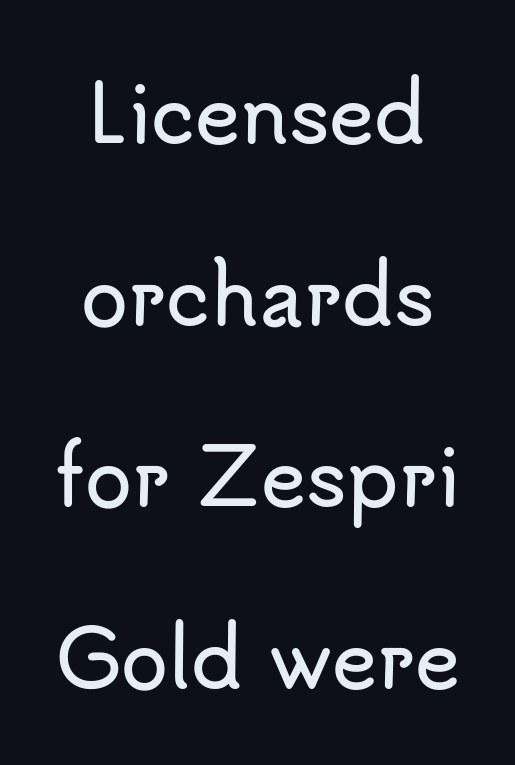
Serif or sans? Sans — the stroke terminals are bare. The strip under each line holds only bare page. The horizontal fit of the characters is conventional and even. No italicization has been applied; the sample stays upright. The letters advance in unequal steps, a hallmark of proportional type.
